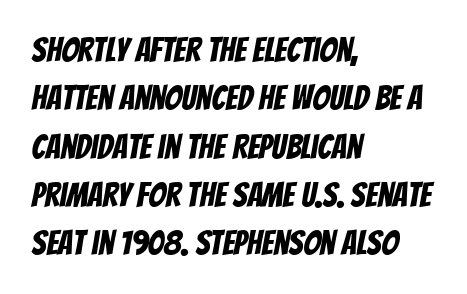
{"serif": "no", "width": "condensed", "stroke_contrast": "low", "x_height": "large", "monospaced": "no", "underline": "no", "align": "left", "line_spacing": "normal", "line_spacing_ratio": 1.42, "letter_spacing": "normal", "letter_spacing_em": 0.0, "glyph_px": 34}
